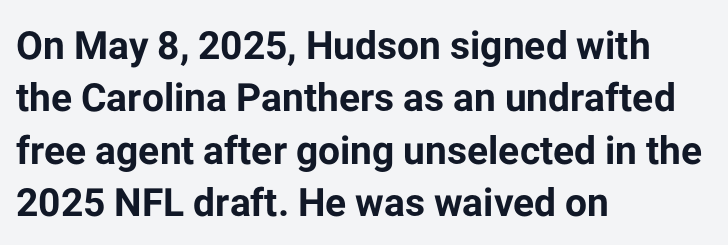
Q: Is the text bold? A: Yes.
Q: Is the text italic (slanted)? A: No, it is upright.
Q: Is the typeface a serif or a sans-serif typeface? A: Sans-serif.
Q: Is the text underlined? A: No.
Q: How is the paragraph aligned? A: Left-aligned.
Q: Is the spacing between letters normal or unusually wide? A: Normal.
Q: Is the spacing between lines tight, normal or loose? A: Normal.
Q: Width (condensed, normal, or wide)? A: Normal.
Q: Stroke contrast? A: Low.
Q: x-height? A: Medium.
Q: Monospaced? A: No.
